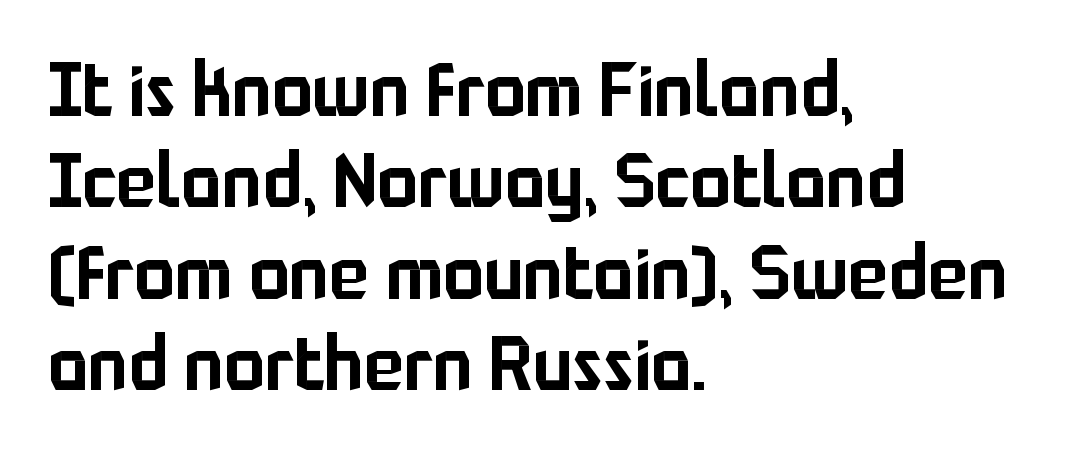
Q: Is the text italic (slanted)? A: No, it is upright.
Q: Is the typeface a serif or a sans-serif typeface? A: Sans-serif.
Q: Is the text underlined? A: No.
Q: How is the paragraph aligned? A: Left-aligned.
Q: Is the spacing between letters normal or unusually wide? A: Normal.
Q: Width (condensed, normal, or wide)? A: Normal.
Q: Stroke contrast? A: Low.
Q: x-height? A: Medium.
Q: Monospaced? A: No.
